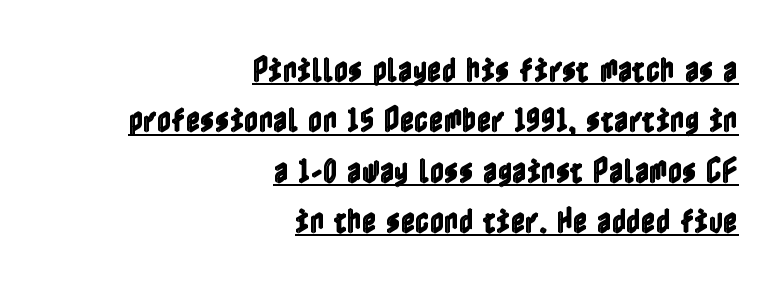
{"italic": "no", "width": "condensed", "x_height": "medium", "underline": "yes", "align": "right", "line_spacing_ratio": 1.8, "letter_spacing": "normal", "letter_spacing_em": 0.0, "glyph_px": 28}
